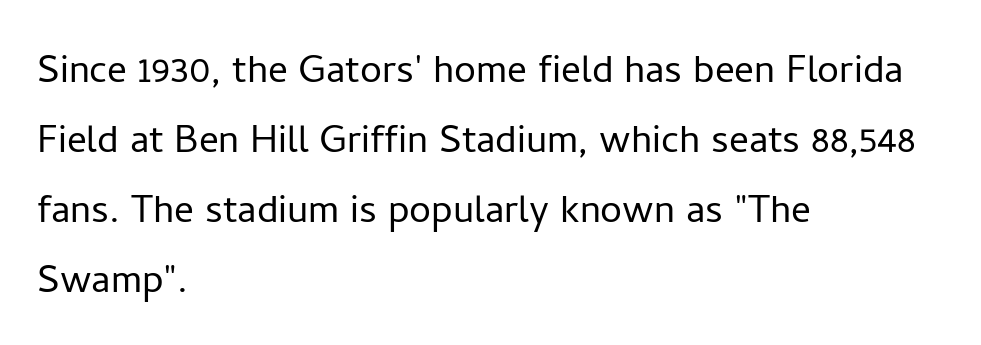
Q: Is the text bold? A: No.
Q: Is the text italic (slanted)? A: No, it is upright.
Q: Is the typeface a serif or a sans-serif typeface? A: Sans-serif.
Q: Is the text underlined? A: No.
Q: How is the paragraph aligned? A: Left-aligned.
Q: Is the spacing between letters normal or unusually wide? A: Normal.
Q: Is the spacing between lines tight, normal or loose? A: Normal.
Q: Width (condensed, normal, or wide)? A: Normal.
Q: Stroke contrast? A: Low.
Q: x-height? A: Medium.
Q: Monospaced? A: No.
